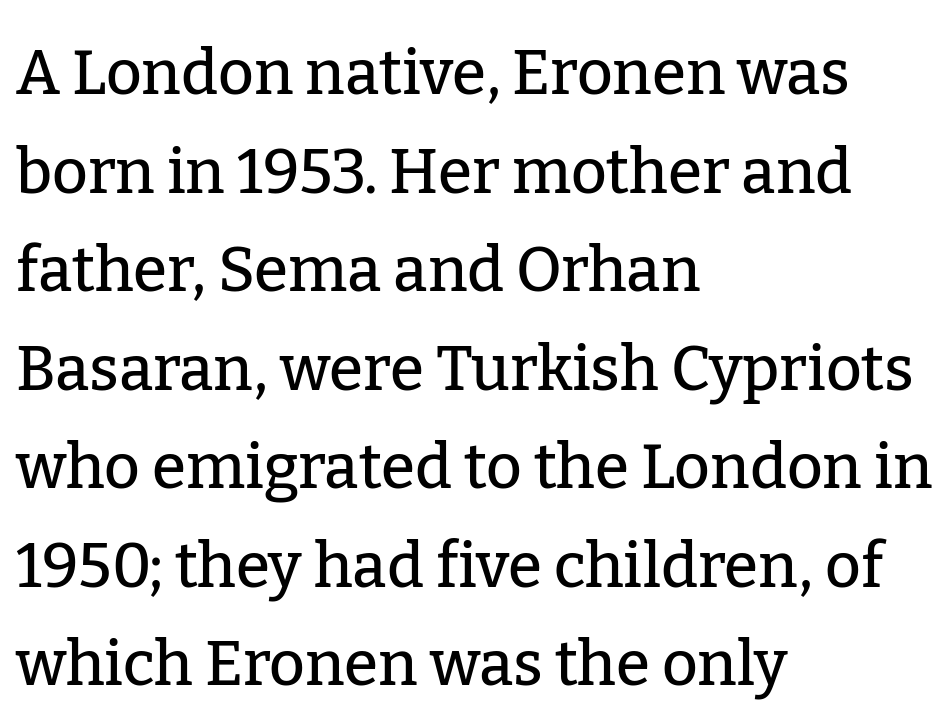
{"serif": "yes", "italic": "no", "width": "normal", "stroke_contrast": "low", "x_height": "medium", "monospaced": "no", "underline": "no", "align": "left", "line_spacing": "normal", "line_spacing_ratio": 1.59, "letter_spacing": "normal", "letter_spacing_em": 0.0, "glyph_px": 62}
